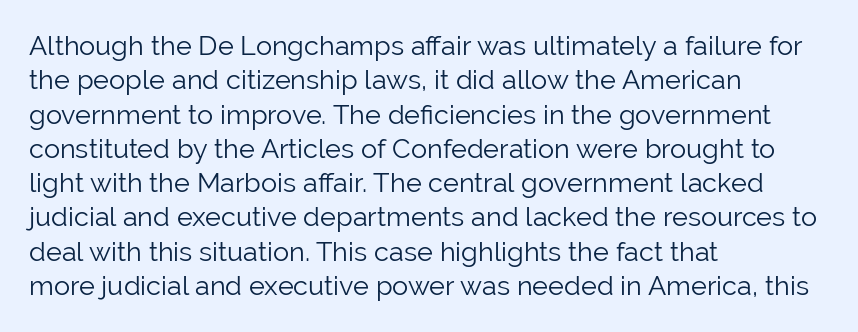
The image shows 27 px text type, upright; set left-aligned, normal line spacing (1.27x), normal letter spacing, not underlined.
